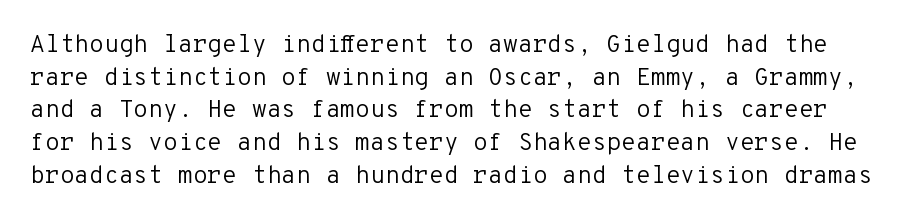
The image shows 24 px text type, upright; set normal line spacing (1.36x), normal letter spacing, not underlined.
